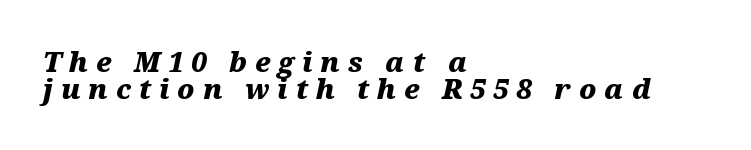
Students, this is bold: see how much ink each stroke carries. Anything drawn beneath the words? Only blank space. Visually the block forms a straight wall on the left and a jagged coastline on the right. There's an unmistakable incline to the writing here.
